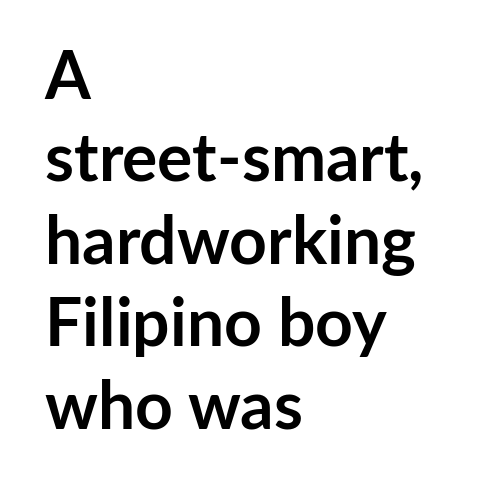
The image shows 66 px semibold sans-serif type, upright; set left-aligned, normal line spacing (1.25x), normal letter spacing, not underlined; low stroke contrast and a medium x-height.
